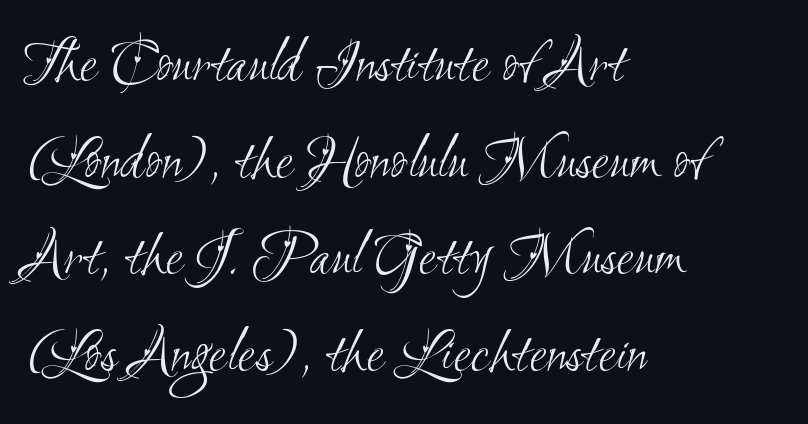
Q: Is the text bold? A: No.
Q: Is the typeface a serif or a sans-serif typeface? A: Sans-serif.
Q: Is the text underlined? A: No.
Q: How is the paragraph aligned? A: Left-aligned.
Q: Is the spacing between letters normal or unusually wide? A: Normal.
Q: Is the spacing between lines tight, normal or loose? A: Normal.
Q: Width (condensed, normal, or wide)? A: Condensed.
Q: Stroke contrast? A: Medium.
Q: x-height? A: Small.
Q: Monospaced? A: No.
